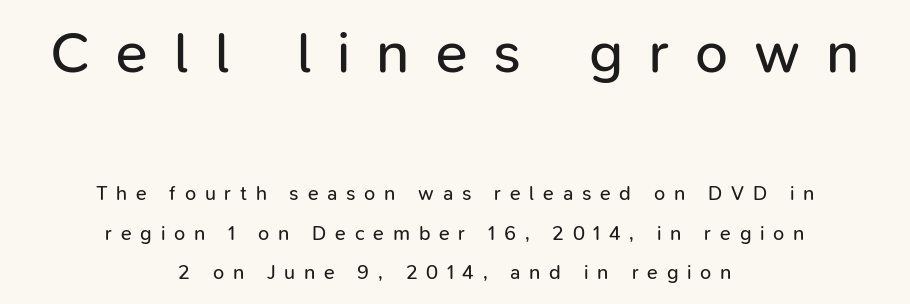
Q: Is the text bold? A: No.
Q: Is the text italic (slanted)? A: No, it is upright.
Q: Is the typeface a serif or a sans-serif typeface? A: Sans-serif.
Q: Is the text underlined? A: No.
Q: How is the paragraph aligned? A: Centered.
Q: Is the spacing between letters normal or unusually wide? A: Unusually wide.
Q: Is the spacing between lines tight, normal or loose? A: Loose.
Q: Which block of text is set in a larger size, the first (top) or the second (bottom)? A: The first (top) one.
Q: Width (condensed, normal, or wide)? A: Normal.
Q: Stroke contrast? A: Low.
Q: x-height? A: Medium.
Q: Monospaced? A: No.
